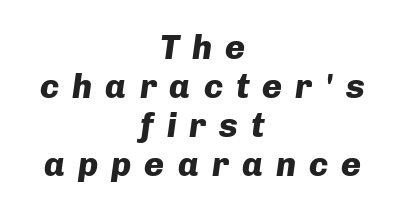
The compositor balanced each line on the midline. This sample uses an oblique cut, with every glyph tilted off the vertical. Tracking value appears strongly positive — letters spread wide. Horizontal bands of white between lines are thin slivers.
